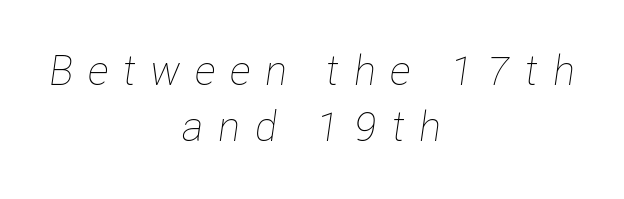
{"italic": "yes", "lean": "right", "slant_degrees": 8, "bold": "no", "weight": "thin", "width": "condensed", "stroke_contrast": "low", "x_height": "medium", "monospaced": "no", "underline": "no", "align": "center", "line_spacing": "normal", "line_spacing_ratio": 1.34, "letter_spacing": "wide", "letter_spacing_em": 0.34, "glyph_px": 42}
